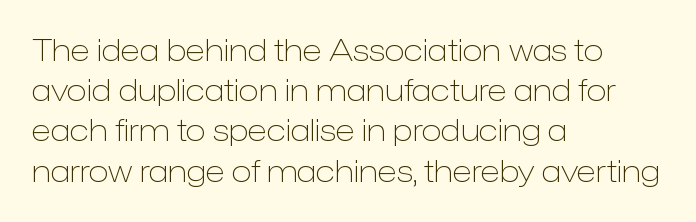
Q: Is the text bold? A: No.
Q: Is the text italic (slanted)? A: No, it is upright.
Q: Is the typeface a serif or a sans-serif typeface? A: Sans-serif.
Q: Is the text underlined? A: No.
Q: How is the paragraph aligned? A: Left-aligned.
Q: Is the spacing between letters normal or unusually wide? A: Normal.
Q: Is the spacing between lines tight, normal or loose? A: Normal.
Q: Width (condensed, normal, or wide)? A: Normal.
Q: Stroke contrast? A: Low.
Q: x-height? A: Medium.
Q: Monospaced? A: No.
